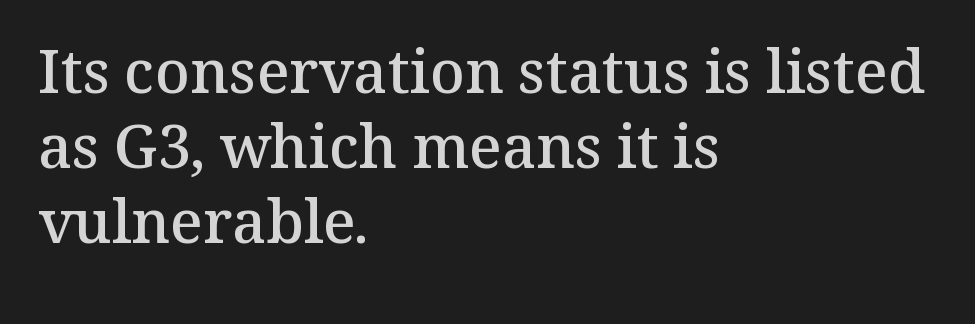
{"serif": "yes", "italic": "no", "bold": "semi", "weight": "semibold", "width": "normal", "stroke_contrast": "medium", "x_height": "medium", "monospaced": "no", "underline": "no", "align": "left", "line_spacing": "normal", "line_spacing_ratio": 1.25, "letter_spacing": "normal", "letter_spacing_em": 0.0, "glyph_px": 60}
